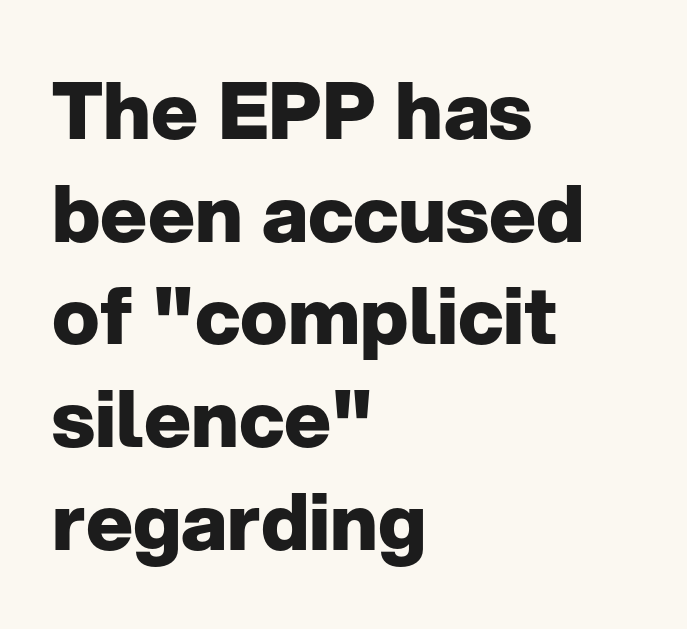
Q: Is the text bold? A: Yes.
Q: Is the text italic (slanted)? A: No, it is upright.
Q: Is the typeface a serif or a sans-serif typeface? A: Sans-serif.
Q: Is the text underlined? A: No.
Q: How is the paragraph aligned? A: Left-aligned.
Q: Is the spacing between letters normal or unusually wide? A: Normal.
Q: Is the spacing between lines tight, normal or loose? A: Normal.
Q: Width (condensed, normal, or wide)? A: Normal.
Q: Stroke contrast? A: Low.
Q: x-height? A: Medium.
Q: Monospaced? A: No.
